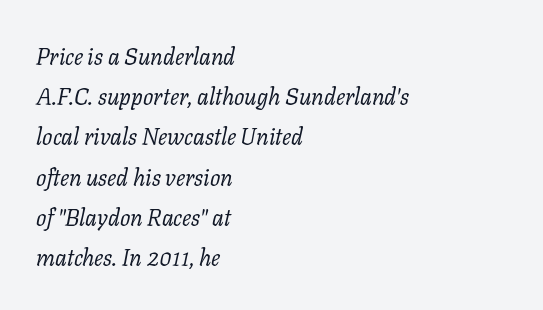
The image shows 23 px text type, italic (leaning right); set left-aligned, line spacing 1.75x, normal letter spacing, not underlined.
